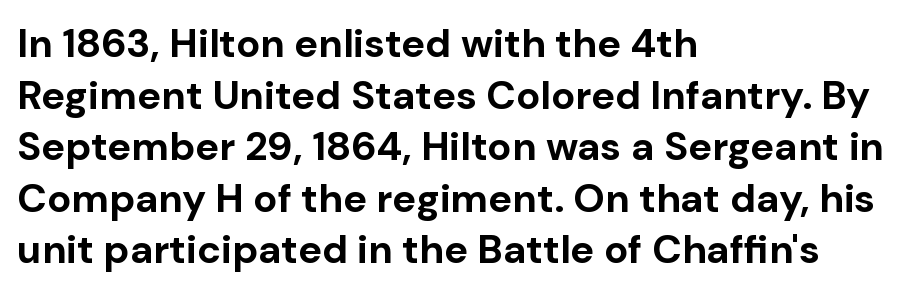
The text was rendered using a sans face with plain stroke endings. The foot of each line stays bare and open. The passage shown stacks its lines at a standard gap. Note the varied advance widths — an 'i' is clearly narrower than an 'm'.
